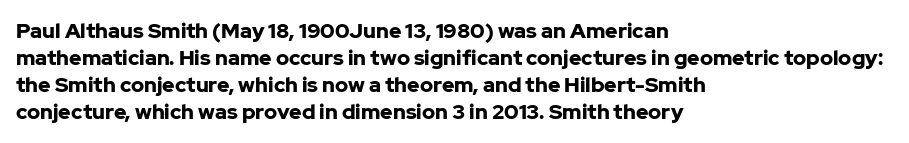
Q: Is the text bold? A: Yes.
Q: Is the text italic (slanted)? A: No, it is upright.
Q: Is the text underlined? A: No.
Q: How is the paragraph aligned? A: Left-aligned.
Q: Is the spacing between letters normal or unusually wide? A: Normal.
Q: Is the spacing between lines tight, normal or loose? A: Normal.
